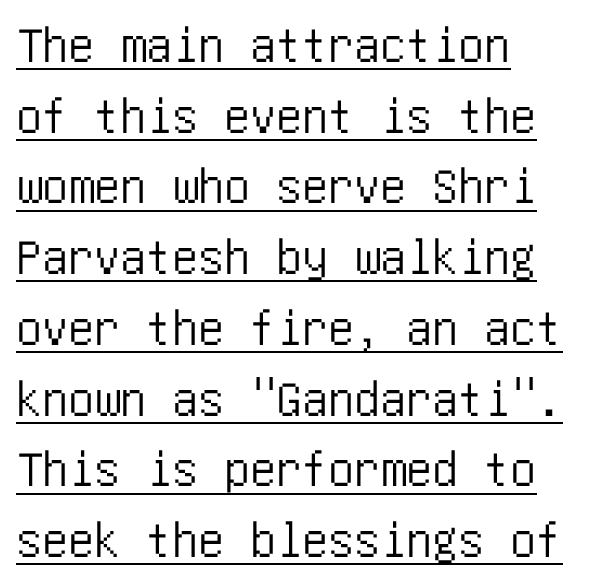
A student would call this left alignment; a typographer would say flush left, rag right. Italic: no, the glyphs are upright roman. The line texture is even and compact thanks to regular tracking. Underline: present. The type family on display is of the sans-serif kind.
